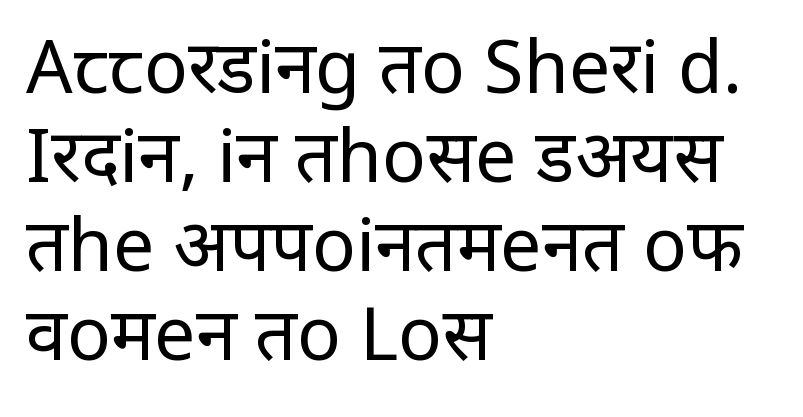
This is not heavy type; no bold has been used. Does the copy run flush right? No — it runs flush left. Classification — sans serif. The typography opts for an upright posture over an oblique one. The horizontal fit of the characters is conventional and even.
